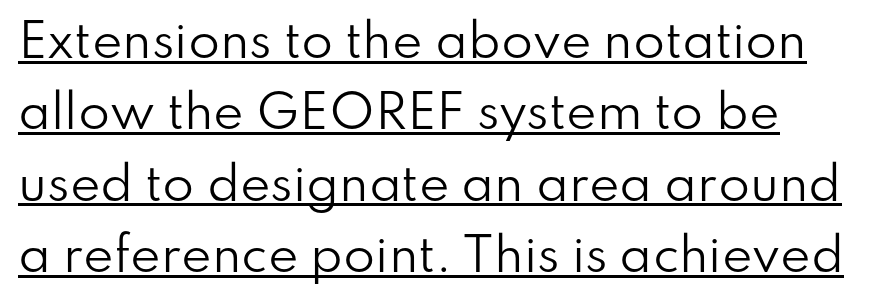
{"serif": "no", "italic": "no", "bold": "no", "weight": "regular", "width": "normal", "stroke_contrast": "low", "x_height": "small", "monospaced": "no", "underline": "yes", "line_spacing": "normal", "line_spacing_ratio": 1.55, "letter_spacing": "normal", "letter_spacing_em": 0.0, "glyph_px": 46}
